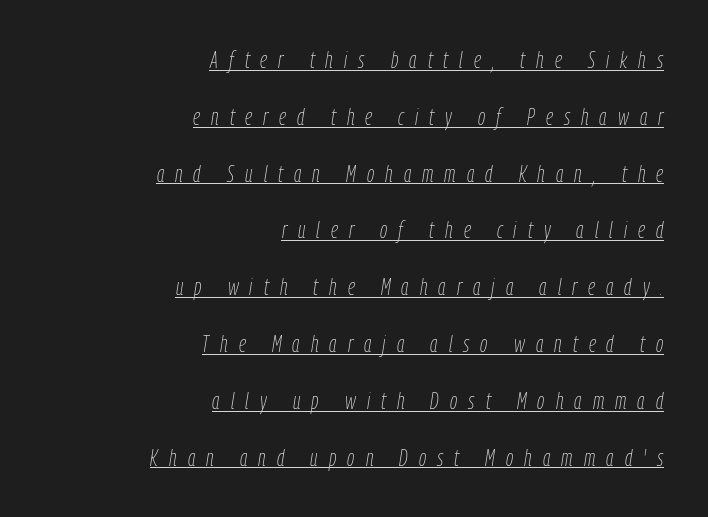
{"italic": "yes", "lean": "right", "slant_degrees": 9, "bold": "no", "underline": "yes", "align": "right", "line_spacing": "loose", "line_spacing_ratio": 2.47, "letter_spacing": "wide", "letter_spacing_em": 0.48, "glyph_px": 23}
